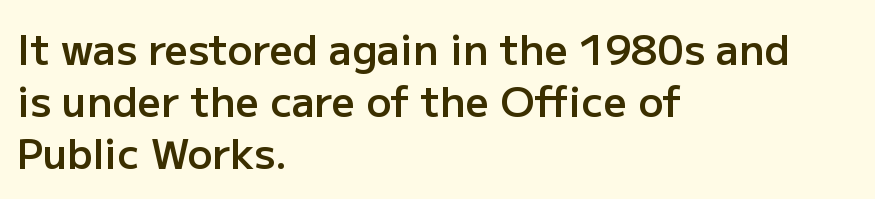
Q: Is the text bold? A: Semi-bold.
Q: Is the text italic (slanted)? A: No, it is upright.
Q: Is the typeface a serif or a sans-serif typeface? A: Sans-serif.
Q: Is the text underlined? A: No.
Q: How is the paragraph aligned? A: Left-aligned.
Q: Is the spacing between letters normal or unusually wide? A: Normal.
Q: Is the spacing between lines tight, normal or loose? A: Normal.
Q: Width (condensed, normal, or wide)? A: Normal.
Q: Stroke contrast? A: Low.
Q: x-height? A: Medium.
Q: Monospaced? A: No.
